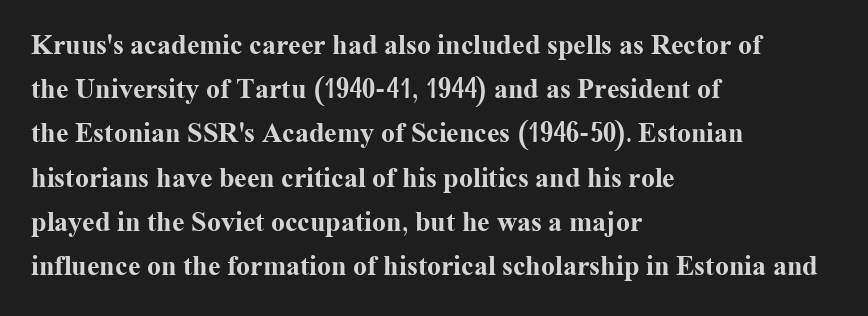
The image shows 28 px bold serif type, upright; set left-aligned, normal line spacing (1.58x), normal letter spacing, not underlined; medium stroke contrast and a medium x-height.
